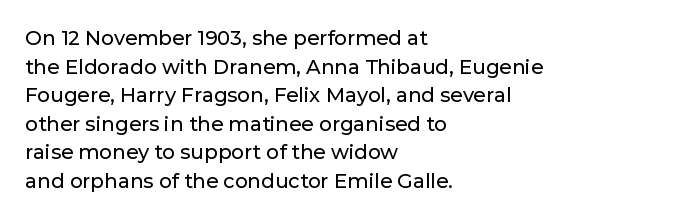
Q: Is the text italic (slanted)? A: No, it is upright.
Q: Is the text underlined? A: No.
Q: How is the paragraph aligned? A: Left-aligned.
Q: Is the spacing between letters normal or unusually wide? A: Normal.
Q: Is the spacing between lines tight, normal or loose? A: Normal.
